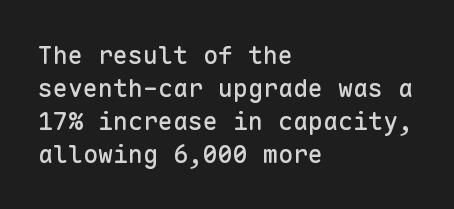
The image shows 25 px text type, upright; set left-aligned, normal line spacing (1.32x), normal letter spacing, not underlined.
